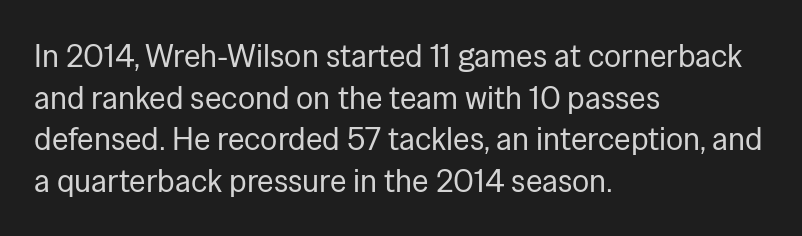
{"serif": "no", "italic": "no", "bold": "no", "weight": "regular", "width": "normal", "stroke_contrast": "low", "x_height": "medium", "monospaced": "no", "underline": "no", "align": "left", "line_spacing": "normal", "line_spacing_ratio": 1.3, "letter_spacing": "normal", "letter_spacing_em": 0.0, "glyph_px": 32}
